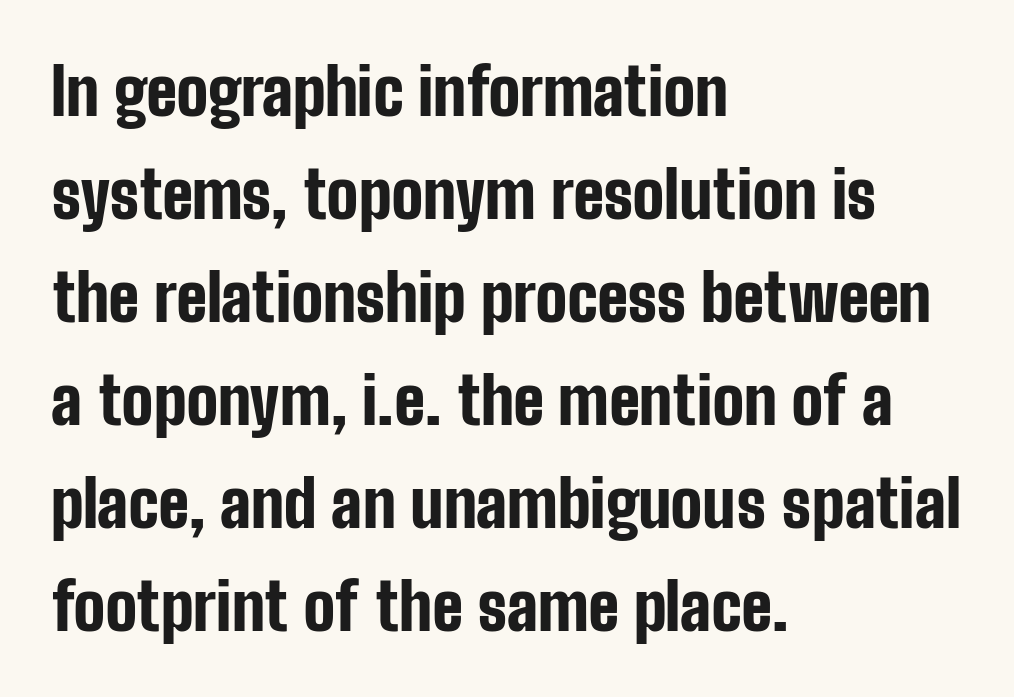
The image shows 66 px bold, condensed sans-serif type, upright; set left-aligned, normal line spacing (1.56x), normal letter spacing, not underlined; low stroke contrast and a medium x-height.
